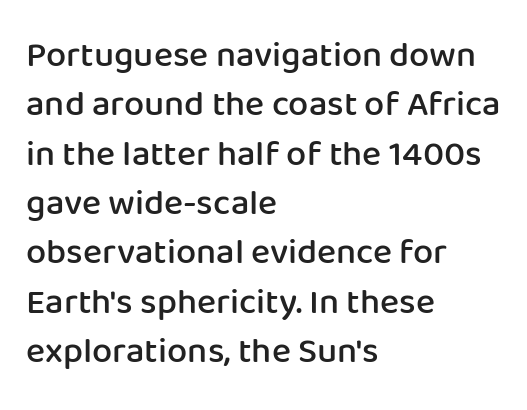
The vertical gap from one line to the next is medium. Is the type bold? Partly — it's a semibold, heavier than regular but not fully bold. Line starts are locked; line ends wander. Each letter keeps its own natural width here, so spacing adapts to shape.
